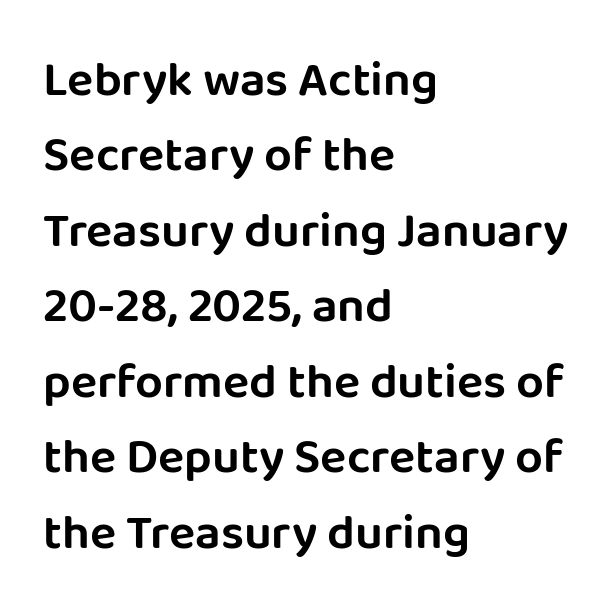
Where is the straight margin? On the left. Is this a sans? Yes — the strokes have no serifs. Leading: standard. Character widths vary here, with narrow letters taking less room than wide ones.
